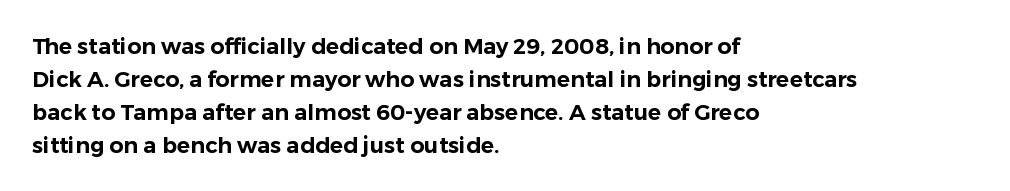
The image shows 22 px text type, upright; set left-aligned, normal line spacing (1.5x), normal letter spacing, not underlined.
